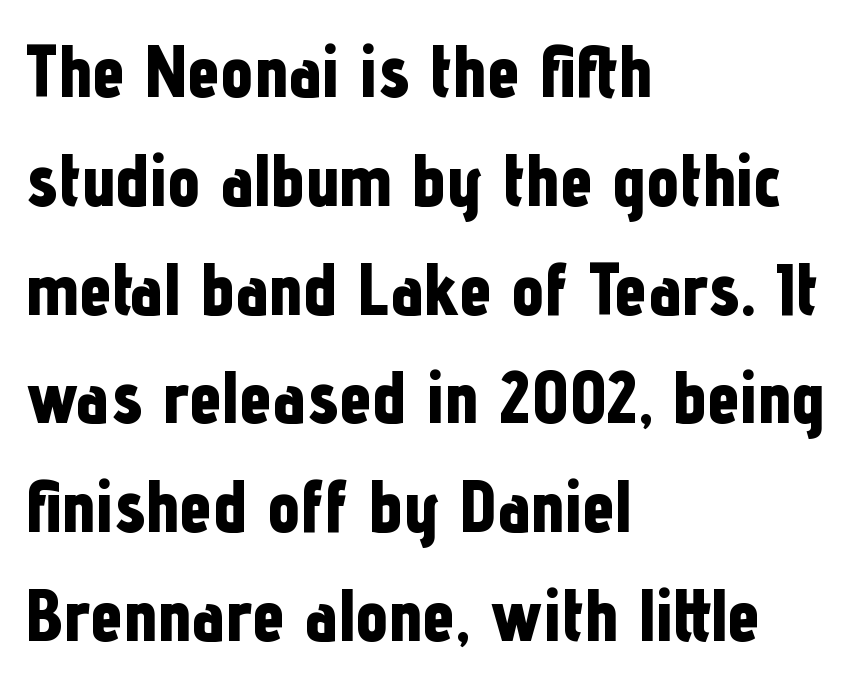
The image shows 73 px bold, condensed sans-serif type, upright; set left-aligned, normal line spacing (1.49x), normal letter spacing, not underlined; low stroke contrast and a medium x-height.
